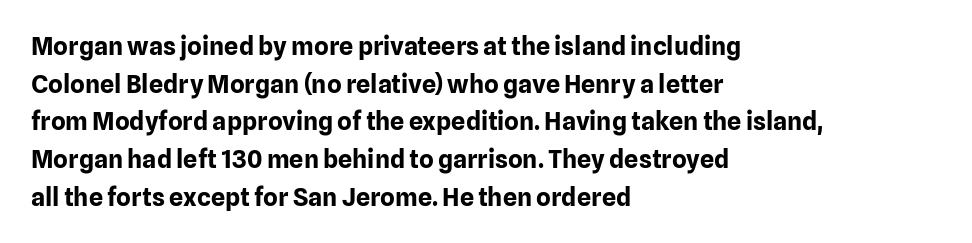
The image shows 25 px bold type, upright; set left-aligned, normal line spacing (1.51x), normal letter spacing, not underlined.
